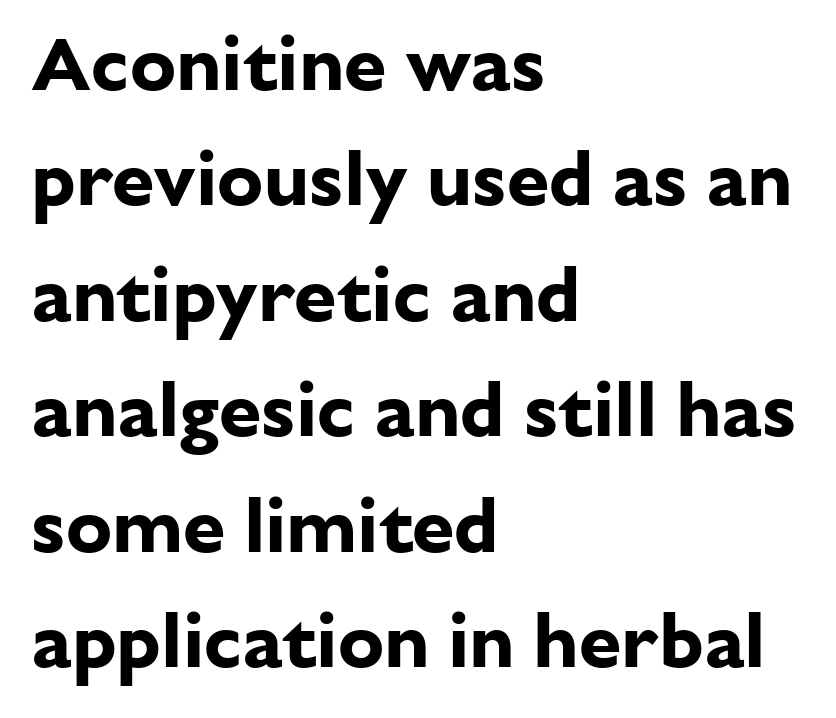
Q: Is the text bold? A: Yes.
Q: Is the text italic (slanted)? A: No, it is upright.
Q: Is the typeface a serif or a sans-serif typeface? A: Sans-serif.
Q: Is the text underlined? A: No.
Q: How is the paragraph aligned? A: Left-aligned.
Q: Is the spacing between letters normal or unusually wide? A: Normal.
Q: Is the spacing between lines tight, normal or loose? A: Normal.
Q: Width (condensed, normal, or wide)? A: Normal.
Q: Stroke contrast? A: Low.
Q: x-height? A: Medium.
Q: Monospaced? A: No.
